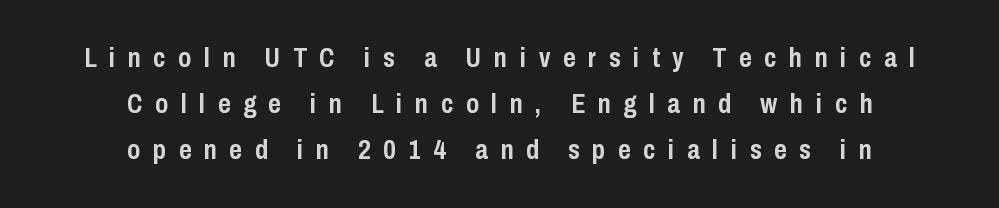
Q: Is the text bold? A: Yes.
Q: Is the text italic (slanted)? A: No, it is upright.
Q: Is the text underlined? A: No.
Q: How is the paragraph aligned? A: Centered.
Q: Is the spacing between letters normal or unusually wide? A: Unusually wide.
Q: Is the spacing between lines tight, normal or loose? A: Normal.
